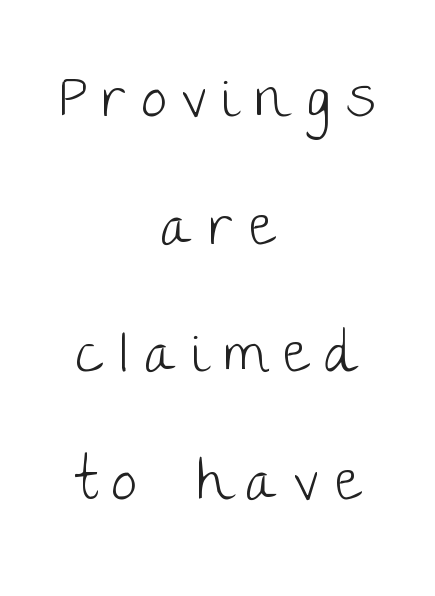
Character widths vary here, with narrow letters taking less room than wide ones. Characters remain perfectly vertical along every line. The font sits on the lighter half of the weight spectrum, regular included. The type family on display is of the sans-serif kind. Spacing between characters has been opened up far beyond the box default. Where is the straight margin? There isn't one; the lines are centered.
